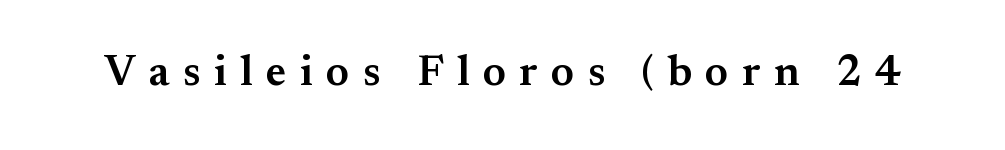
The characters display serif detailing at their extremities. Every letter is mildly thick-stroked: semibold rather than bold. Nobody drew a line under any word here. Think of a printed novel: that variable character pitch is what you see here. The tracking reads as deliberately expanded to a designer's eye. The lettering stays uniformly vertical, giving the passage a roman look.
